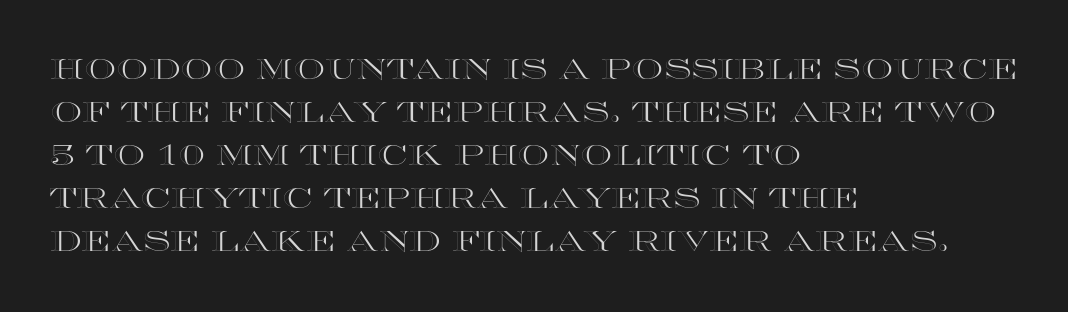
{"italic": "no", "width": "wide", "x_height": "large", "monospaced": "no", "underline": "no", "align": "left", "line_spacing": "normal", "line_spacing_ratio": 1.54, "letter_spacing": "normal", "letter_spacing_em": 0.0, "glyph_px": 28}
